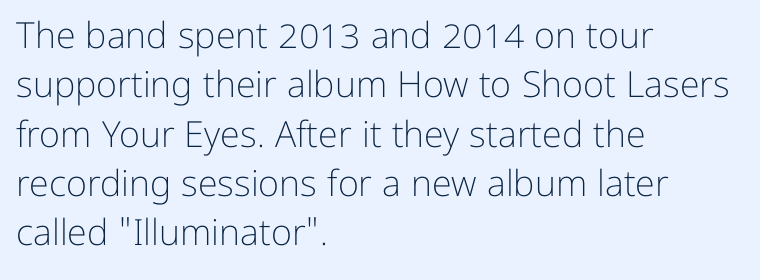
The image shows 36 px light sans-serif type, upright; set left-aligned, normal line spacing (1.37x), normal letter spacing, not underlined; low stroke contrast and a medium x-height.
